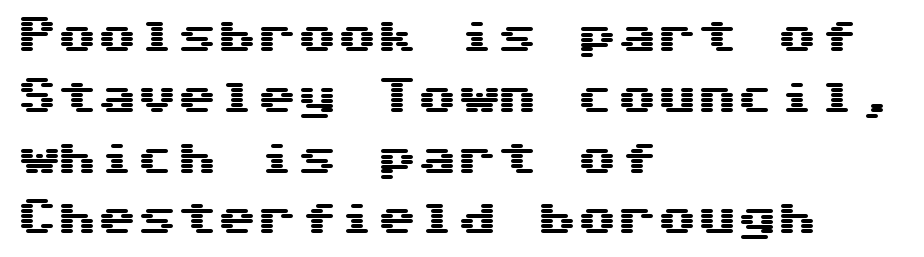
Q: Is the text italic (slanted)? A: No, it is upright.
Q: Is the typeface a serif or a sans-serif typeface? A: Sans-serif.
Q: Is the text underlined? A: No.
Q: How is the paragraph aligned? A: Left-aligned.
Q: Is the spacing between letters normal or unusually wide? A: Normal.
Q: Is the spacing between lines tight, normal or loose? A: Normal.
Q: Width (condensed, normal, or wide)? A: Wide.
Q: Stroke contrast? A: Medium.
Q: x-height? A: Medium.
